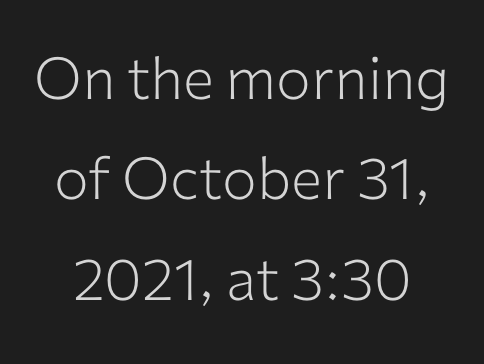
The strip under each line holds only bare page. Grotesque or geometric, the face here clearly has no serifs. Short note: letters normally spaced. Here the designer chose a conventional face with non-uniform glyph widths.
